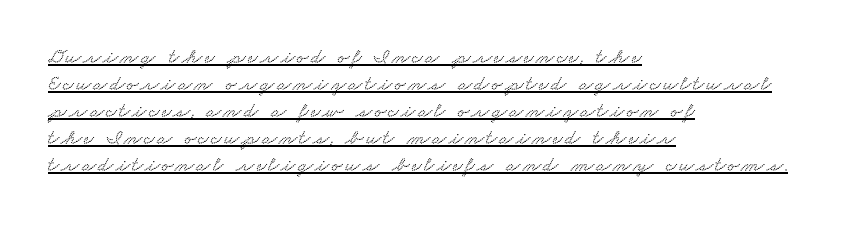
Q: Is the text underlined? A: Yes.
Q: How is the paragraph aligned? A: Left-aligned.
Q: Is the spacing between lines tight, normal or loose? A: Normal.
